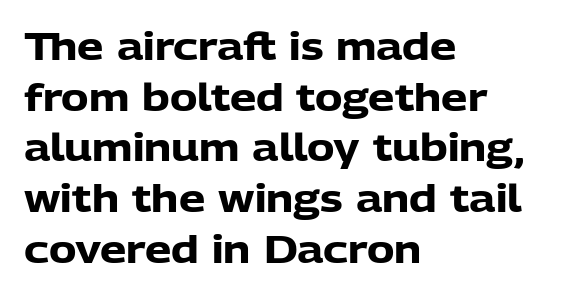
The image shows 37 px heavy sans-serif type, upright; set left-aligned, normal line spacing (1.37x), normal letter spacing, not underlined; low stroke contrast and a medium x-height.
